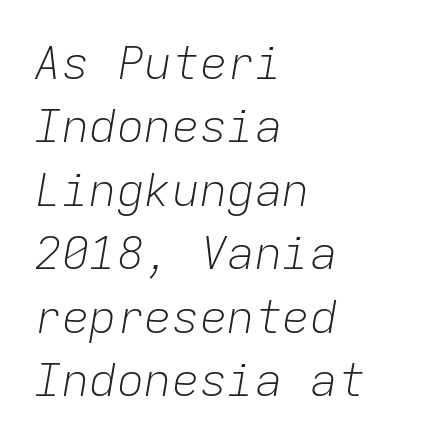
The image shows 46 px light type, italic (leaning right), monospaced; set left-aligned, normal line spacing (1.38x), normal letter spacing, not underlined; low stroke contrast and a medium x-height.
